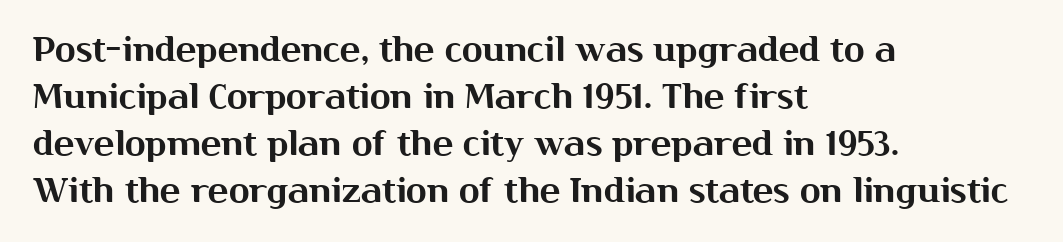
Q: Is the text italic (slanted)? A: No, it is upright.
Q: Is the typeface a serif or a sans-serif typeface? A: Sans-serif.
Q: Is the text underlined? A: No.
Q: How is the paragraph aligned? A: Left-aligned.
Q: Is the spacing between letters normal or unusually wide? A: Normal.
Q: Is the spacing between lines tight, normal or loose? A: Normal.
Q: Width (condensed, normal, or wide)? A: Normal.
Q: Stroke contrast? A: Medium.
Q: x-height? A: Medium.
Q: Monospaced? A: No.
